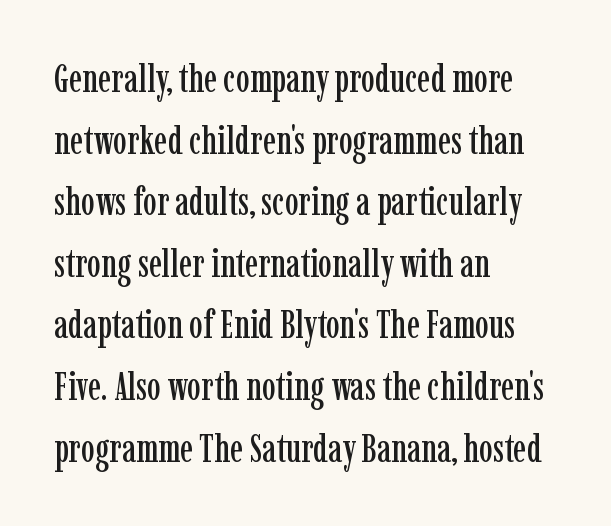
Compared with typical body copy, the letter spacing here is the same. The setting favours the left margin, as ordinary paragraphs usually do. A clean baseline with only descenders dipping below it. Stroke terminals: seriffed. Rows of type keep a routine distance in the vertical direction. The letters advance in unequal steps, a hallmark of proportional type.
